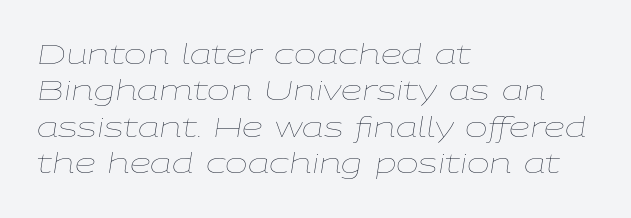
{"italic": "yes", "lean": "right", "slant_degrees": 9, "bold": "no", "underline": "no", "align": "left", "line_spacing": "normal", "line_spacing_ratio": 1.35, "letter_spacing": "normal", "letter_spacing_em": 0.0, "glyph_px": 27}
